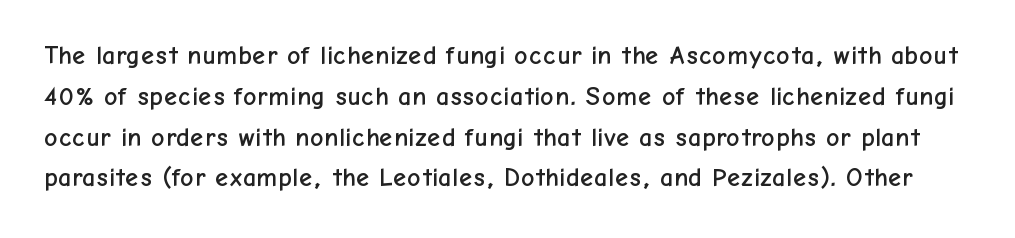
Underline: absent. This sample uses plain, unmodified letter spacing. The line-height multiplier appears to be the usual default. It's the straight-up-and-down kind of type.
